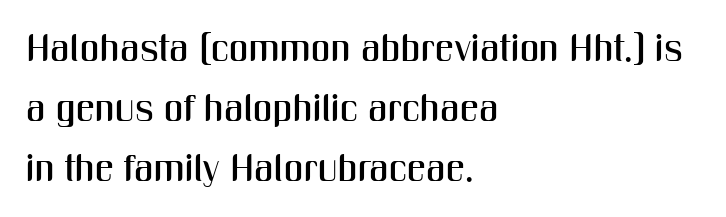
The image shows 38 px condensed sans-serif type, upright; set left-aligned, normal line spacing (1.58x), normal letter spacing, not underlined; medium stroke contrast and a medium x-height.
